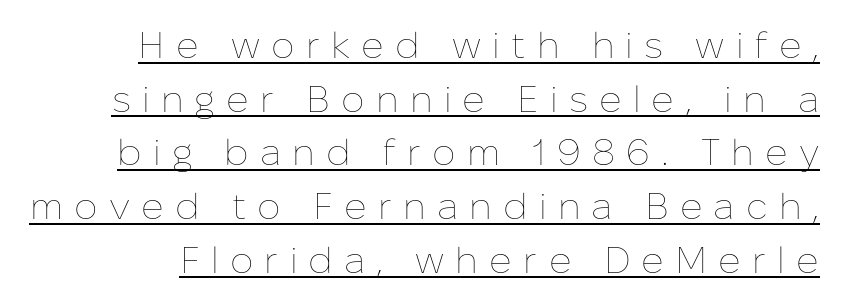
{"italic": "no", "bold": "no", "weight": "thin", "width": "normal", "stroke_contrast": "low", "x_height": "medium", "monospaced": "no", "underline": "yes", "line_spacing": "normal", "line_spacing_ratio": 1.45, "letter_spacing": "wide", "letter_spacing_em": 0.3, "glyph_px": 37}
